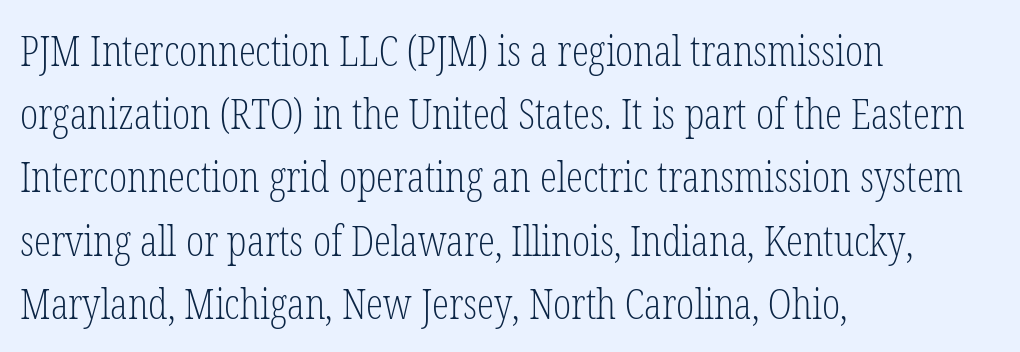
The image shows 43 px light, condensed serif type, upright; set left-aligned, normal line spacing (1.47x), normal letter spacing, not underlined; low stroke contrast and a medium x-height.
